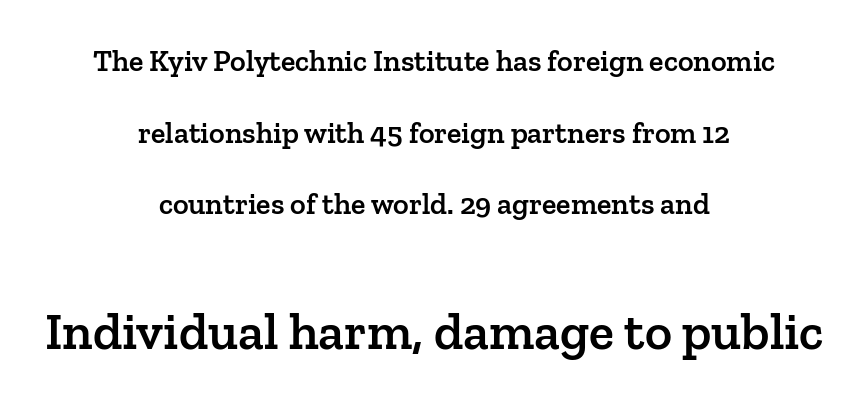
Q: Is the text bold? A: Semi-bold.
Q: Is the text italic (slanted)? A: No, it is upright.
Q: Is the typeface a serif or a sans-serif typeface? A: Serif.
Q: Is the text underlined? A: No.
Q: How is the paragraph aligned? A: Centered.
Q: Is the spacing between letters normal or unusually wide? A: Normal.
Q: Is the spacing between lines tight, normal or loose? A: Loose.
Q: Which block of text is set in a larger size, the first (top) or the second (bottom)? A: The second (bottom) one.
Q: Width (condensed, normal, or wide)? A: Normal.
Q: Stroke contrast? A: Low.
Q: x-height? A: Medium.
Q: Monospaced? A: No.
